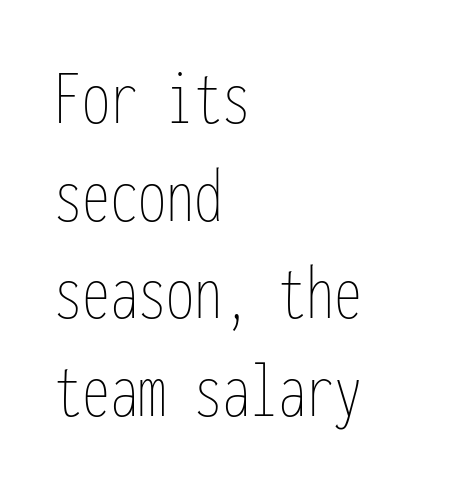
{"italic": "no", "bold": "no", "weight": "thin", "width": "condensed", "stroke_contrast": "low", "x_height": "medium", "monospaced": "yes", "underline": "no", "align": "left", "line_spacing_ratio": 1.22, "letter_spacing": "normal", "letter_spacing_em": 0.0, "glyph_px": 80}
